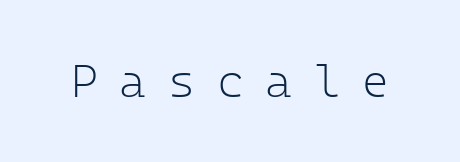
Q: Is the text bold? A: No.
Q: Is the text italic (slanted)? A: No, it is upright.
Q: Is the typeface a serif or a sans-serif typeface? A: Sans-serif.
Q: Is the text underlined? A: No.
Q: Is the spacing between letters normal or unusually wide? A: Unusually wide.
Q: Width (condensed, normal, or wide)? A: Normal.
Q: Stroke contrast? A: Low.
Q: x-height? A: Medium.
Q: Monospaced? A: Yes.
